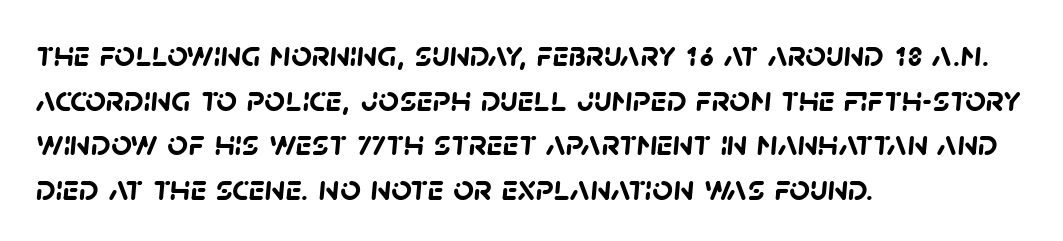
Q: Is the text bold? A: Yes.
Q: Is the typeface a serif or a sans-serif typeface? A: Sans-serif.
Q: Is the text underlined? A: No.
Q: How is the paragraph aligned? A: Left-aligned.
Q: Is the spacing between letters normal or unusually wide? A: Normal.
Q: Width (condensed, normal, or wide)? A: Normal.
Q: Stroke contrast? A: Low.
Q: x-height? A: Large.
Q: Monospaced? A: No.
